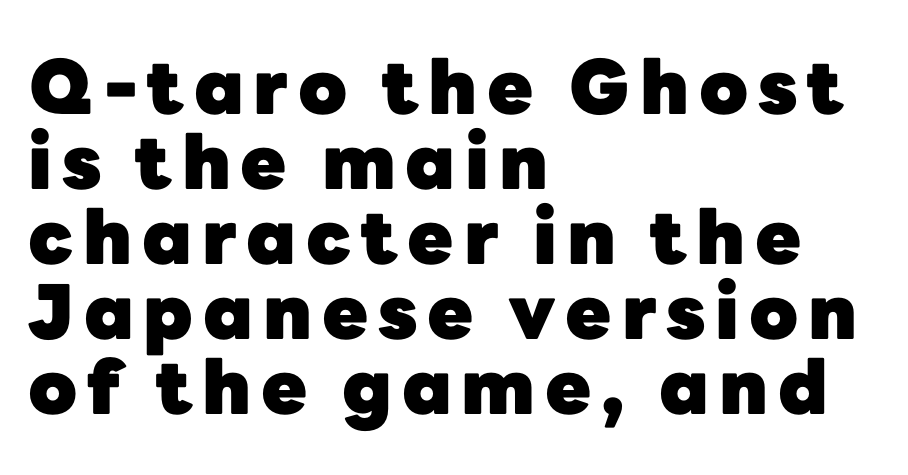
The image shows 75 px heavy sans-serif type, upright; set left-aligned, tight line spacing (1.0x), not underlined; low stroke contrast and a medium x-height.
